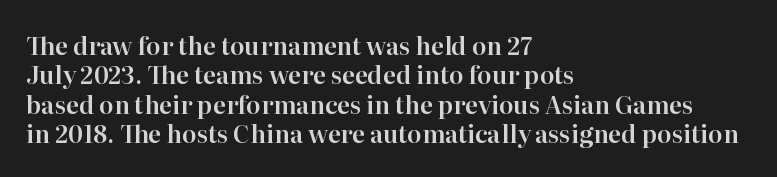
Q: Is the text italic (slanted)? A: No, it is upright.
Q: Is the text underlined? A: No.
Q: How is the paragraph aligned? A: Left-aligned.
Q: Is the spacing between letters normal or unusually wide? A: Normal.
